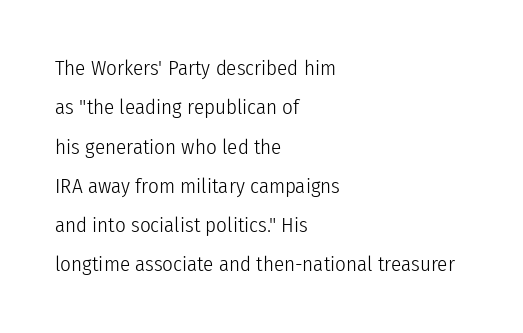
Lines of text with bare space underneath. Look at the tracking — it's just the regular setting, nothing added. The passage shown is not bold in any degree. The letters stand upright; this is a roman face.
